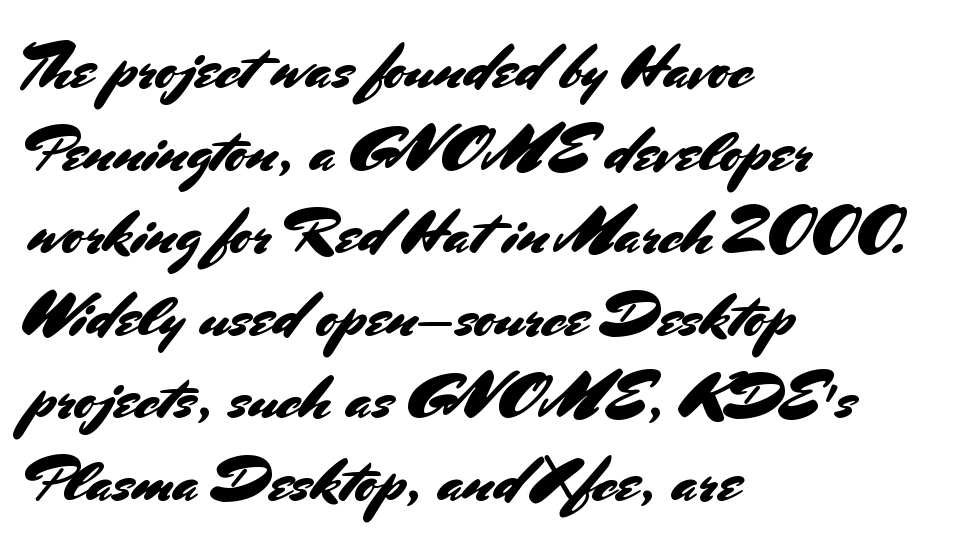
{"serif": "no", "width": "normal", "stroke_contrast": "medium", "x_height": "small", "monospaced": "no", "underline": "no", "align": "left", "line_spacing": "normal", "line_spacing_ratio": 1.29, "letter_spacing": "normal", "letter_spacing_em": 0.0, "glyph_px": 64}
